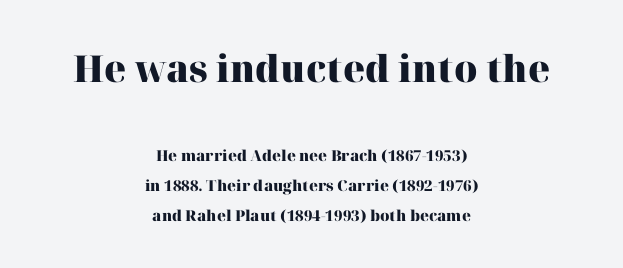
The rendering shows small feet on the letterforms — a serif design. Is there much room between lines? Yes — plenty of vertical air separates them. Larger block? The one above; the one below is distinctly smaller. These lines stack symmetrically, like a column narrowing and widening about its center. Stroke thickness is high; the sample reads as a true bold.
